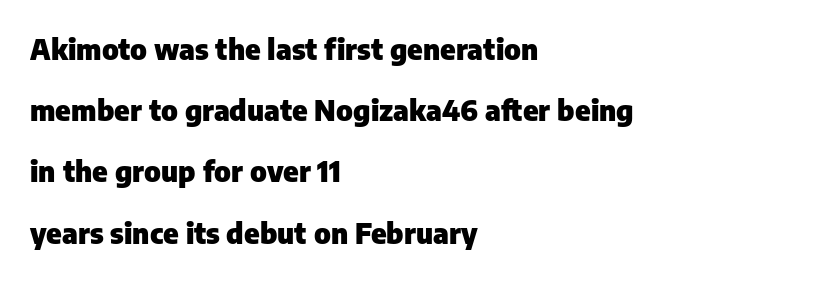
Q: Is the text bold? A: Yes.
Q: Is the text italic (slanted)? A: No, it is upright.
Q: Is the typeface a serif or a sans-serif typeface? A: Sans-serif.
Q: Is the text underlined? A: No.
Q: How is the paragraph aligned? A: Left-aligned.
Q: Is the spacing between letters normal or unusually wide? A: Normal.
Q: Is the spacing between lines tight, normal or loose? A: Loose.
Q: Width (condensed, normal, or wide)? A: Normal.
Q: Stroke contrast? A: Low.
Q: x-height? A: Medium.
Q: Monospaced? A: No.
